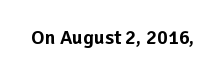
Q: Is the text italic (slanted)? A: No, it is upright.
Q: Is the text underlined? A: No.
Q: Is the spacing between letters normal or unusually wide? A: Normal.
